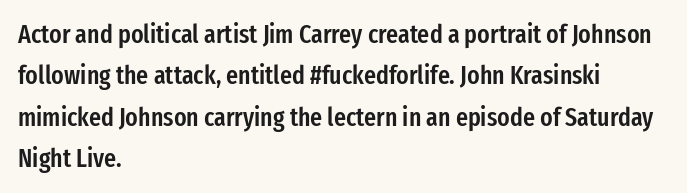
{"italic": "no", "bold": "semi", "underline": "no", "align": "left", "line_spacing": "normal", "line_spacing_ratio": 1.59, "letter_spacing": "normal", "letter_spacing_em": 0.0, "glyph_px": 26}
